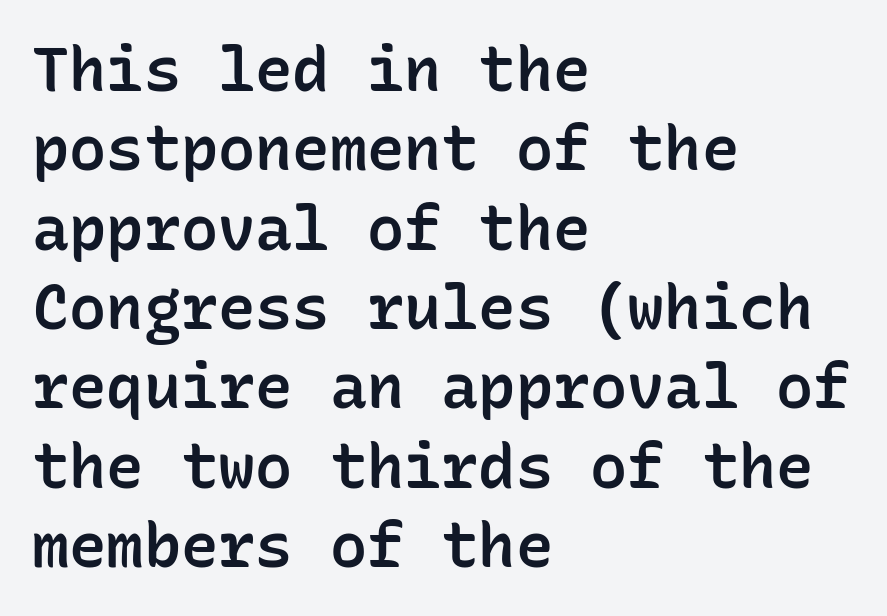
The image shows 62 px semibold sans-serif type, upright, monospaced; set left-aligned, normal line spacing (1.28x), normal letter spacing, not underlined; low stroke contrast and a medium x-height.
